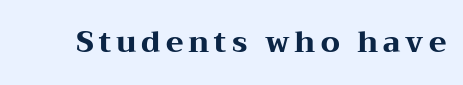
This rendering employs a face with finishing strokes, i.e., a serif. Note the varied advance widths — an 'i' is clearly narrower than an 'm'. Only glyphs here, with clear space below each row. The characters look thick and weighty, a clear bold. Designer's note — italics off, roman on.
